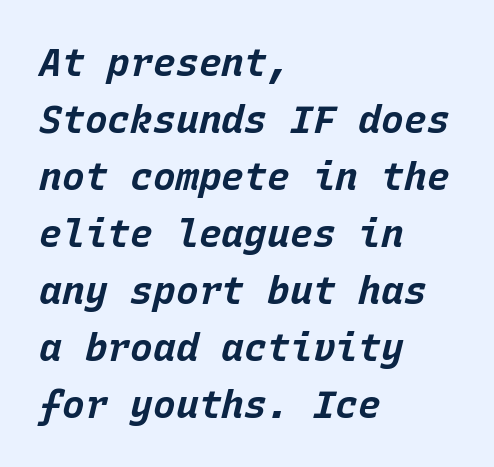
Q: Is the text bold? A: Yes.
Q: Is the text italic (slanted)? A: Yes, it leans right by about 15 degrees.
Q: Is the text underlined? A: No.
Q: How is the paragraph aligned? A: Left-aligned.
Q: Is the spacing between letters normal or unusually wide? A: Normal.
Q: Is the spacing between lines tight, normal or loose? A: Normal.
Q: Width (condensed, normal, or wide)? A: Normal.
Q: Stroke contrast? A: Low.
Q: x-height? A: Large.
Q: Monospaced? A: Yes.
